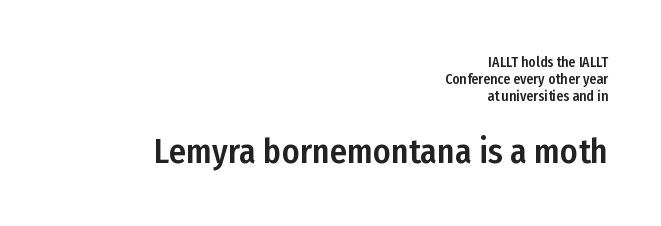
The image shows 34 px condensed sans-serif type, upright; set right-aligned, line spacing 1.2x, normal letter spacing, not underlined; the second (bottom) block is 2.43x larger; low stroke contrast and a medium x-height.
